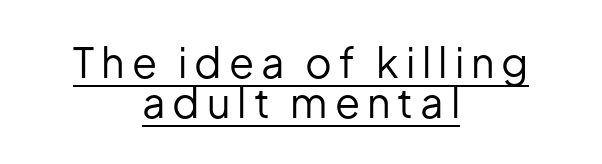
The image shows 41 px regular-weight sans-serif type, upright; set centered, tight line spacing (0.98x), underlined; low stroke contrast and a medium x-height.
